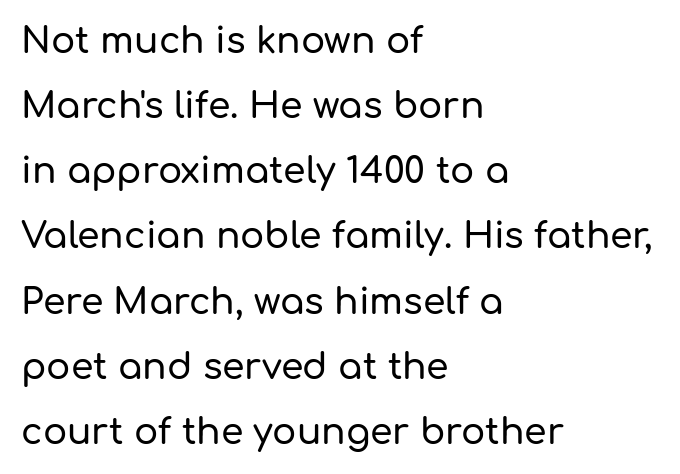
Q: Is the text italic (slanted)? A: No, it is upright.
Q: Is the typeface a serif or a sans-serif typeface? A: Sans-serif.
Q: Is the text underlined? A: No.
Q: How is the paragraph aligned? A: Left-aligned.
Q: Is the spacing between letters normal or unusually wide? A: Normal.
Q: Width (condensed, normal, or wide)? A: Normal.
Q: Stroke contrast? A: Low.
Q: x-height? A: Medium.
Q: Monospaced? A: No.
